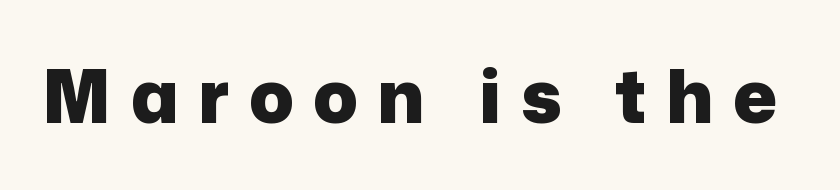
The image shows 73 px heavy sans-serif type, upright; set unusually wide letter spacing (+0.27 em), not underlined; low stroke contrast and a medium x-height.
